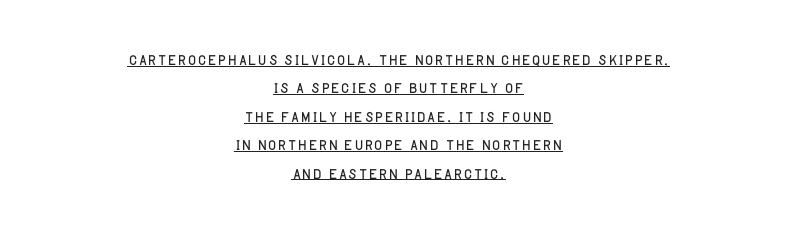
These glyphs show unthickened strokes, regular width or finer. In terms of leading, this rendering sits right in the middle. Italic? Not at all — the glyphs are vertical. In designer terms, the underline attribute is active on this setting.
